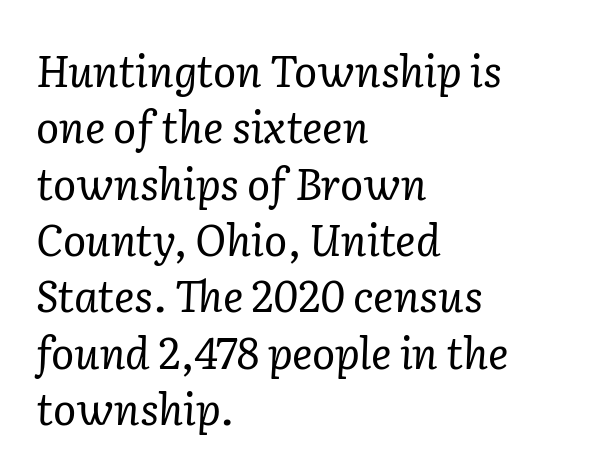
Leftover space on each line is placed entirely after the last word. A typesetter would call this proportional, since set widths differ per character. Beneath every word, the page is bare. You could call the tracking neutral — neither tight nor loose. The rendering applies a slant to the glyphs. Leading: standard.
